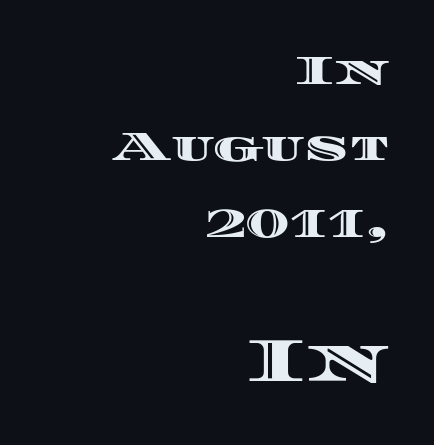
Q: Is the text italic (slanted)? A: No, it is upright.
Q: Is the text underlined? A: No.
Q: How is the paragraph aligned? A: Right-aligned.
Q: Is the spacing between letters normal or unusually wide? A: Normal.
Q: Which block of text is set in a larger size, the first (top) or the second (bottom)? A: The second (bottom) one.
Q: Width (condensed, normal, or wide)? A: Wide.
Q: x-height? A: Large.
Q: Monospaced? A: No.
